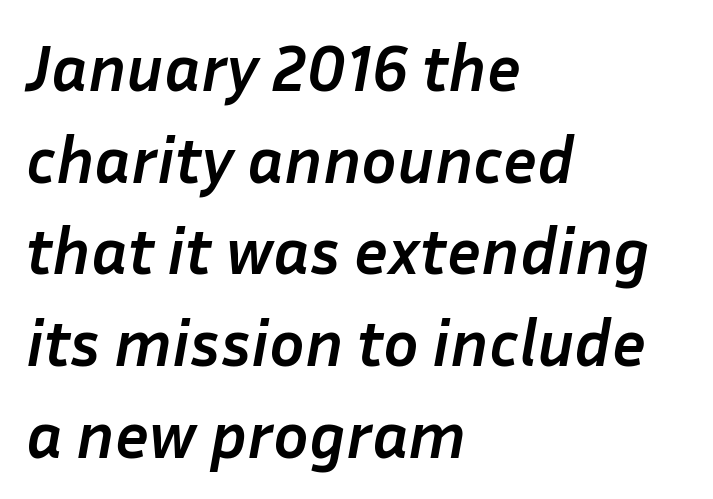
{"italic": "yes", "lean": "right", "slant_degrees": 10, "bold": "yes", "weight": "semibold", "width": "normal", "stroke_contrast": "low", "x_height": "medium", "monospaced": "no", "underline": "no", "align": "left", "line_spacing": "normal", "line_spacing_ratio": 1.39, "letter_spacing": "normal", "letter_spacing_em": 0.0, "glyph_px": 66}
